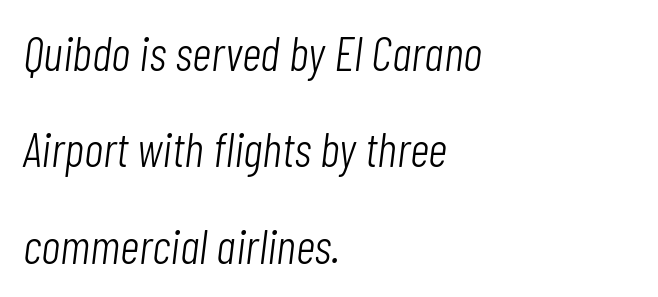
{"italic": "yes", "lean": "right", "slant_degrees": 7, "bold": "no", "weight": "light", "width": "condensed", "stroke_contrast": "low", "x_height": "medium", "monospaced": "no", "underline": "no", "align": "left", "line_spacing": "loose", "line_spacing_ratio": 2.01, "letter_spacing": "normal", "letter_spacing_em": 0.0, "glyph_px": 48}
